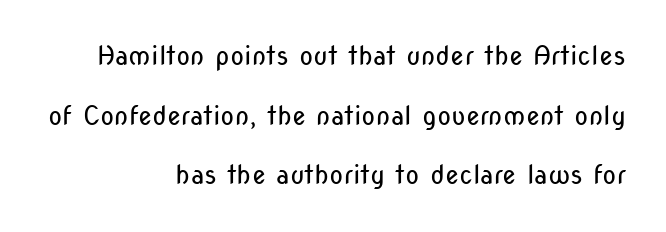
Q: Is the text bold? A: No.
Q: Is the text italic (slanted)? A: No, it is upright.
Q: Is the text underlined? A: No.
Q: How is the paragraph aligned? A: Right-aligned.
Q: Is the spacing between letters normal or unusually wide? A: Normal.
Q: Is the spacing between lines tight, normal or loose? A: Loose.
